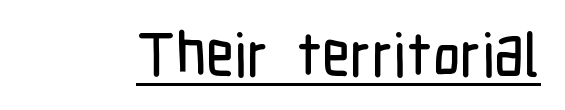
{"serif": "no", "italic": "no", "width": "condensed", "stroke_contrast": "low", "x_height": "medium", "monospaced": "no", "underline": "yes", "letter_spacing": "normal", "letter_spacing_em": 0.0, "glyph_px": 60}
